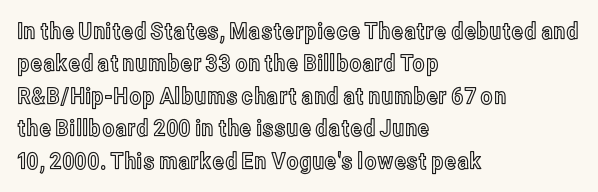
The image shows 23 px text type, upright; set left-aligned, normal line spacing (1.41x), normal letter spacing, not underlined.
